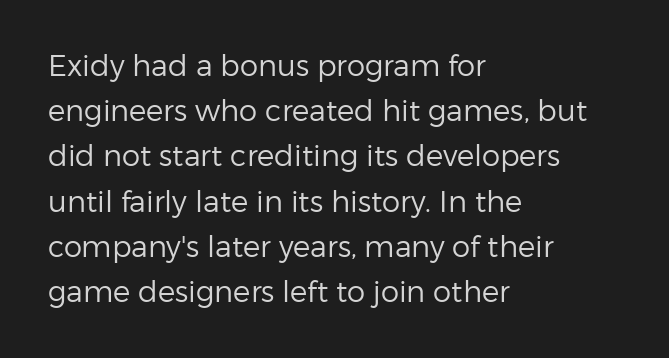
This is sans-serif lettering, the kind often seen on screens and signage. The lettering stays uniformly vertical, giving the passage a roman look. Beneath every word, the page is bare. The face used here is proportionally spaced, like ordinary book or web type. Summary of weight: not heavy and not bold.
